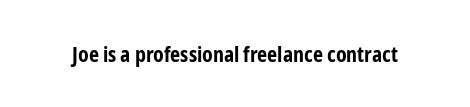
{"italic": "no", "bold": "yes", "underline": "no", "letter_spacing": "normal", "letter_spacing_em": 0.0, "glyph_px": 22}
